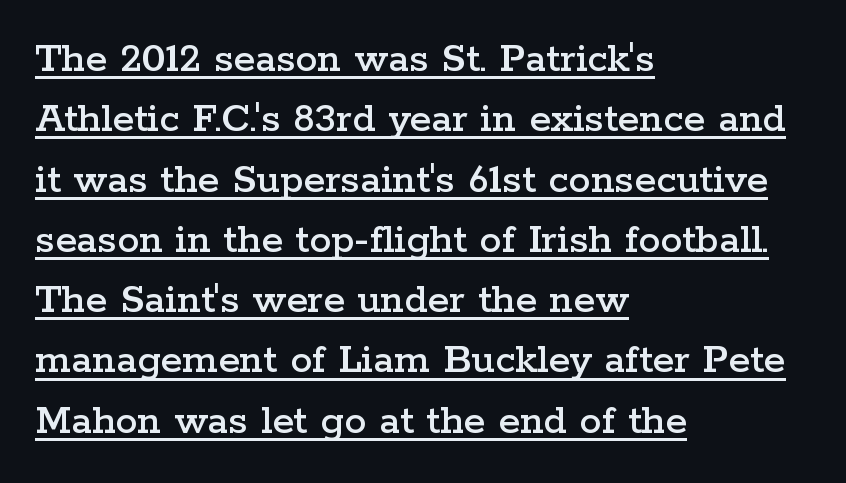
{"serif": "yes", "italic": "no", "width": "wide", "stroke_contrast": "low", "x_height": "medium", "monospaced": "no", "underline": "yes", "align": "left", "line_spacing": "normal", "line_spacing_ratio": 1.37, "letter_spacing": "normal", "letter_spacing_em": 0.0, "glyph_px": 44}
